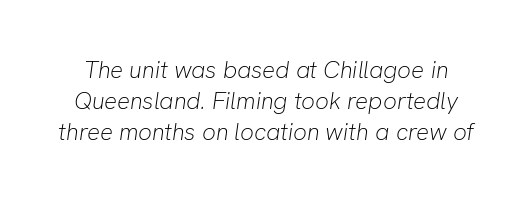
{"italic": "yes", "lean": "right", "slant_degrees": 8, "bold": "no", "underline": "no", "line_spacing": "normal", "line_spacing_ratio": 1.3, "letter_spacing": "normal", "letter_spacing_em": 0.0, "glyph_px": 24}
